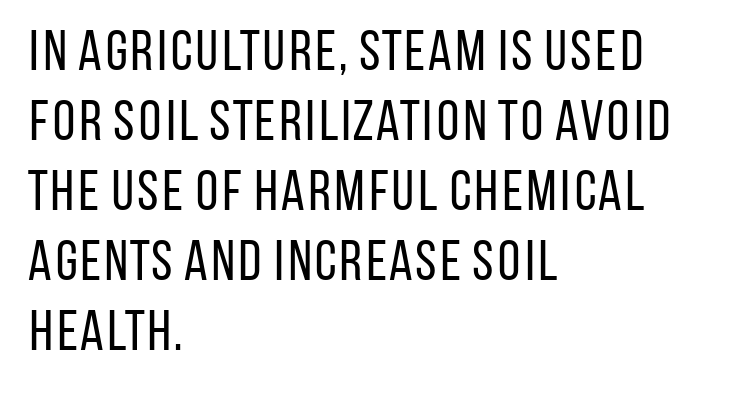
The image shows 57 px regular-weight, condensed sans-serif type, upright; set left-aligned, line spacing 1.23x, normal letter spacing, not underlined; low stroke contrast and a large x-height.
